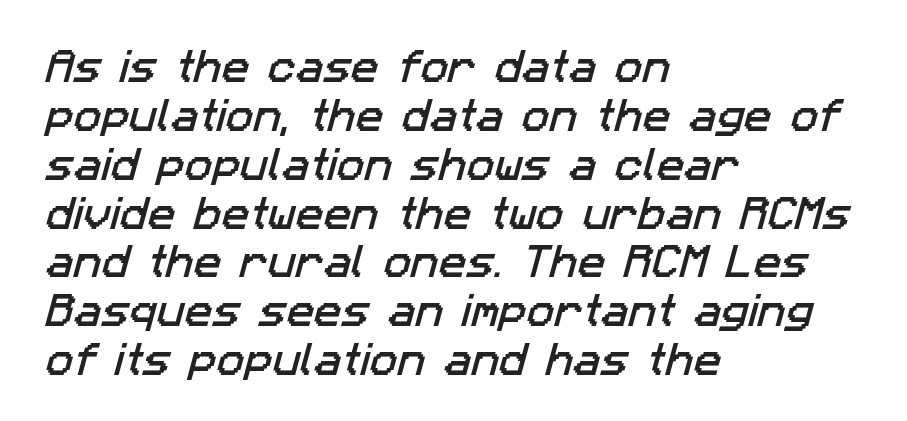
Looks like regular typesetting: each glyph gets only the width it needs. Glyph-to-glyph distance matches everyday printed text. Serifs: no, the terminals of the letterforms are clean. Horizontal bands of white between lines are of average thickness. Lines of text with bare space underneath.
